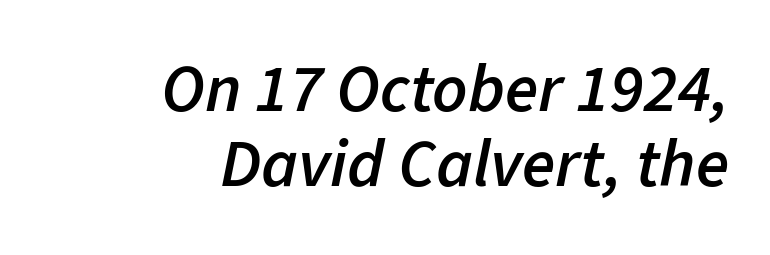
The image shows 68 px semibold type, italic (leaning right); set right-aligned, tight line spacing (1.1x), normal letter spacing, not underlined; low stroke contrast and a medium x-height.
